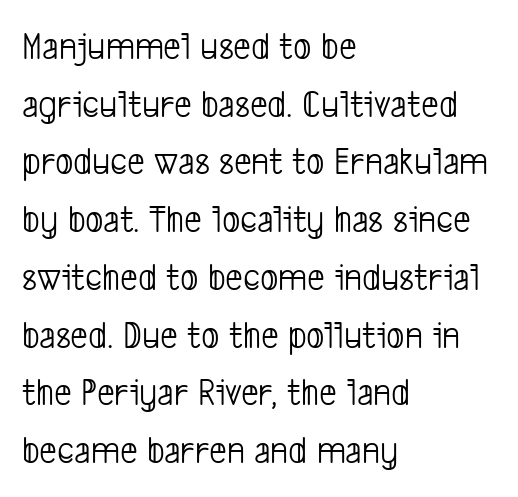
The image shows 39 px light, condensed sans-serif type; set left-aligned, normal line spacing (1.48x), normal letter spacing, not underlined; low stroke contrast and a medium x-height.
